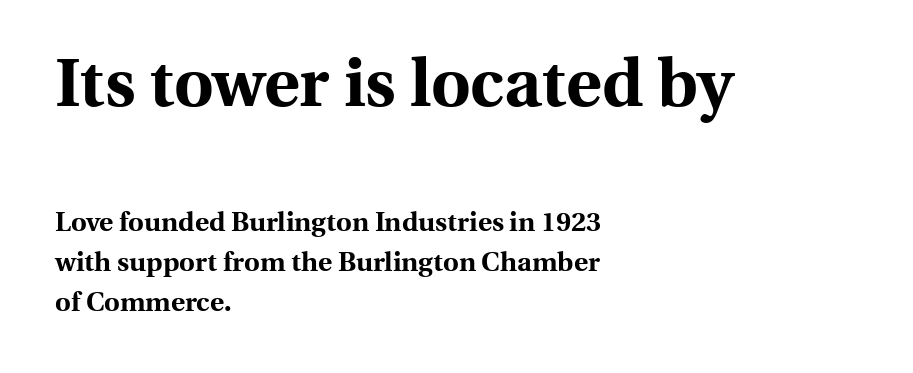
Q: Is the text bold? A: Yes.
Q: Is the text italic (slanted)? A: No, it is upright.
Q: Is the typeface a serif or a sans-serif typeface? A: Serif.
Q: Is the text underlined? A: No.
Q: How is the paragraph aligned? A: Left-aligned.
Q: Is the spacing between letters normal or unusually wide? A: Normal.
Q: Is the spacing between lines tight, normal or loose? A: Normal.
Q: Which block of text is set in a larger size, the first (top) or the second (bottom)? A: The first (top) one.
Q: Width (condensed, normal, or wide)? A: Normal.
Q: x-height? A: Medium.
Q: Monospaced? A: No.
